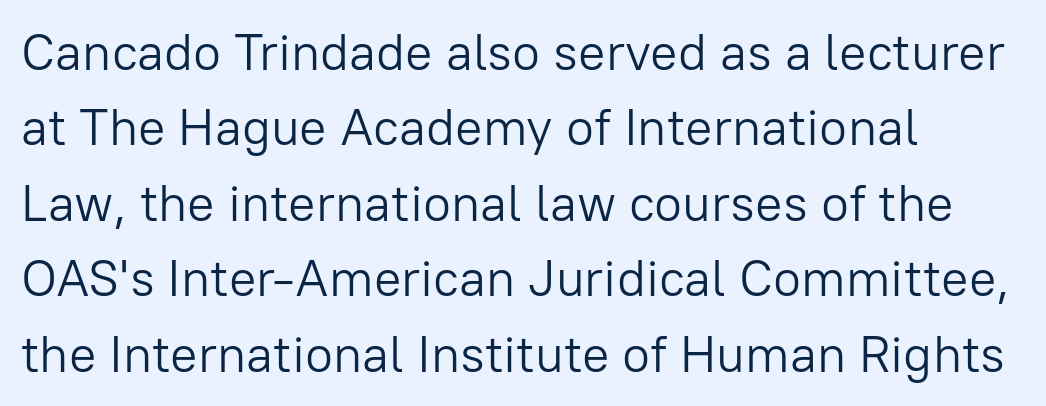
It's the straight-up-and-down kind of type. Layout note: lines flush left. The typesetting does not lean heavy: it is not bold. One glance says typical: line gaps are just what's usual. Standard letterfit; no display-style spreading of the glyphs. A bare baseline throughout the passage.
